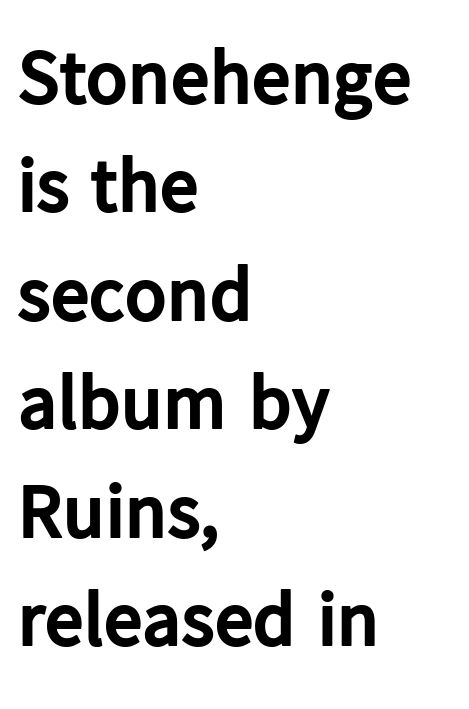
Q: Is the text bold? A: Yes.
Q: Is the text italic (slanted)? A: No, it is upright.
Q: Is the typeface a serif or a sans-serif typeface? A: Sans-serif.
Q: Is the text underlined? A: No.
Q: How is the paragraph aligned? A: Left-aligned.
Q: Is the spacing between letters normal or unusually wide? A: Normal.
Q: Is the spacing between lines tight, normal or loose? A: Normal.
Q: Width (condensed, normal, or wide)? A: Normal.
Q: Stroke contrast? A: Low.
Q: x-height? A: Medium.
Q: Monospaced? A: No.
